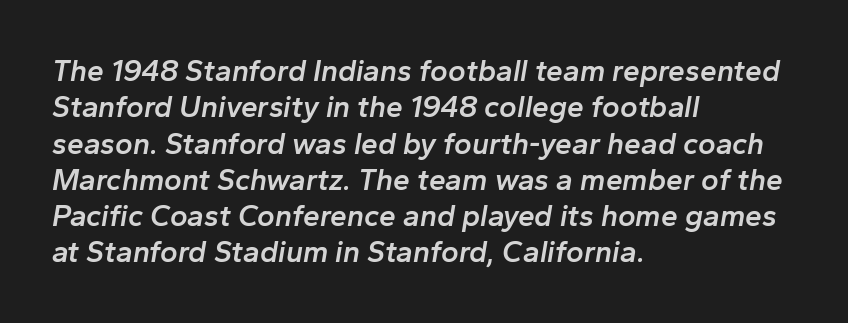
Tall strokes in this sample are angled rather than plumb. Varying glyph widths throughout — classic text-font behaviour. Is the type bold? Partly — it's a semibold, heavier than regular but not fully bold. The typesetter chose a ragged-right arrangement here. Compared with typical body copy, the letter spacing here is the same. Honestly, there is no underline to notice here at all.
